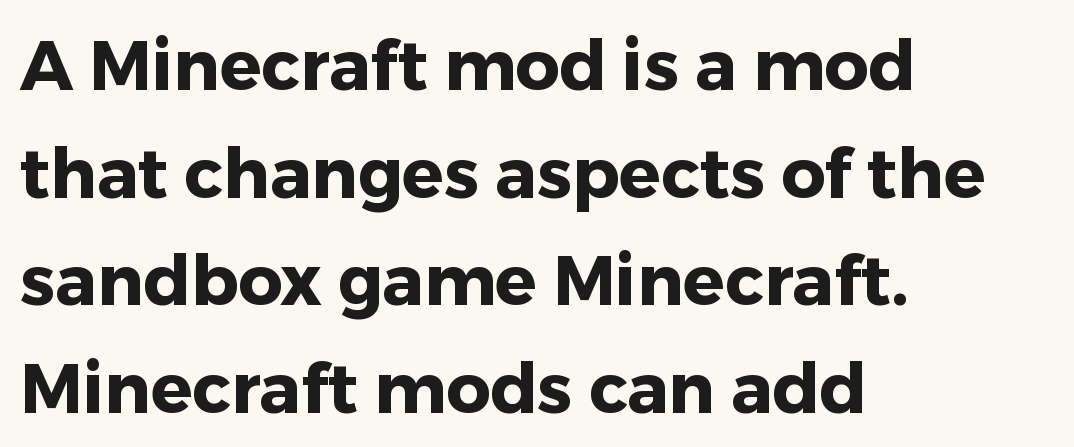
{"serif": "no", "italic": "no", "bold": "yes", "weight": "heavy", "width": "normal", "stroke_contrast": "low", "x_height": "medium", "monospaced": "no", "underline": "no", "align": "left", "line_spacing": "normal", "line_spacing_ratio": 1.56, "letter_spacing": "normal", "letter_spacing_em": 0.0, "glyph_px": 69}
